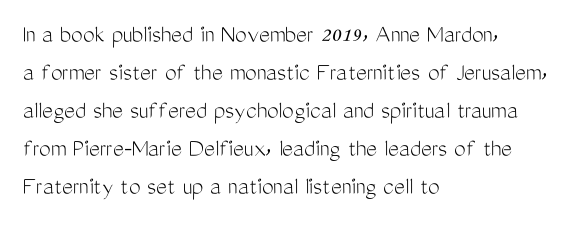
Visually the block forms a straight wall on the left and a jagged coastline on the right. Caption: standard tracking, unaltered. The type sits square on the baseline with zero lean. Weight: not bold — regular or lighter.
